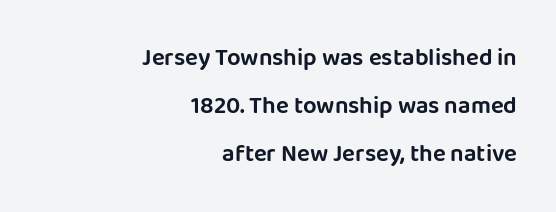
{"italic": "no", "underline": "no", "align": "right", "line_spacing": "loose", "line_spacing_ratio": 1.99, "letter_spacing": "normal", "letter_spacing_em": 0.0, "glyph_px": 24}
